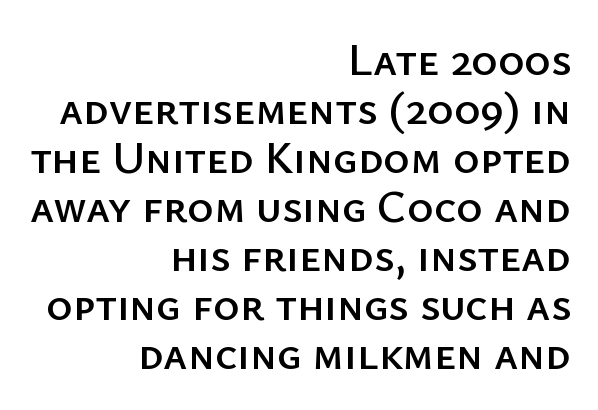
{"serif": "no", "italic": "no", "width": "normal", "stroke_contrast": "low", "x_height": "medium", "monospaced": "no", "underline": "no", "align": "right", "line_spacing": "tight", "line_spacing_ratio": 1.09, "letter_spacing": "normal", "letter_spacing_em": 0.0, "glyph_px": 45}
